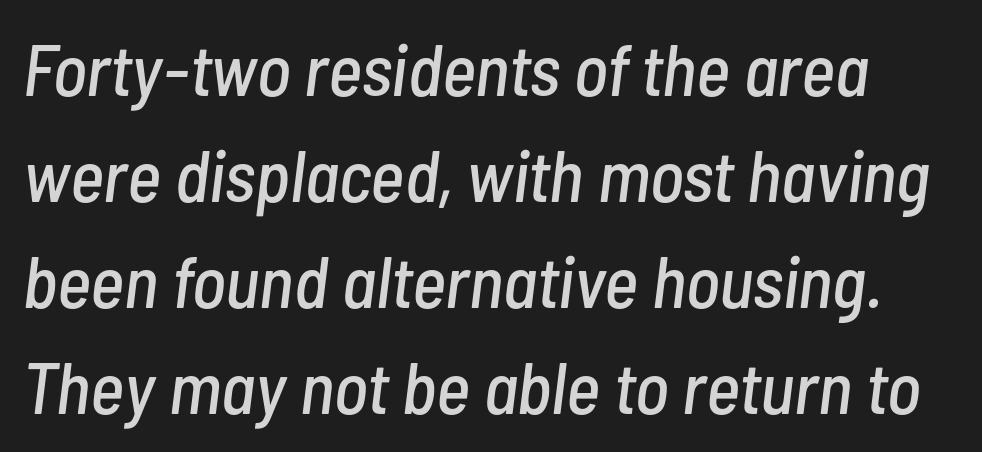
Q: Is the text italic (slanted)? A: Yes, it leans right by about 7 degrees.
Q: Is the text underlined? A: No.
Q: Is the spacing between letters normal or unusually wide? A: Normal.
Q: Is the spacing between lines tight, normal or loose? A: Normal.
Q: Width (condensed, normal, or wide)? A: Condensed.
Q: Stroke contrast? A: Low.
Q: x-height? A: Medium.
Q: Monospaced? A: No.
